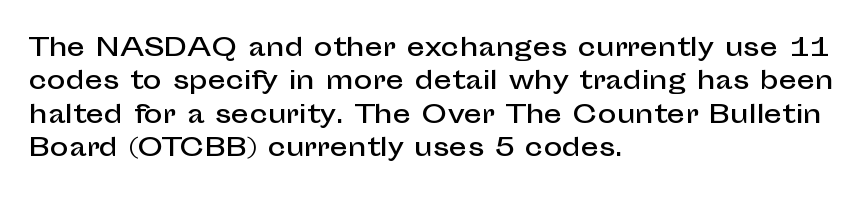
The image shows 25 px text type, upright; set left-aligned, normal line spacing (1.34x), normal letter spacing, not underlined.
